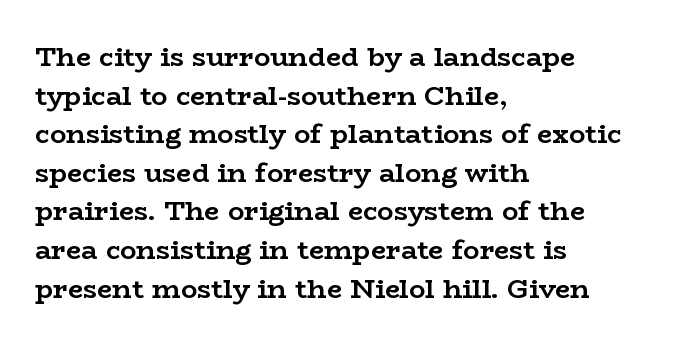
The image shows 27 px bold type, upright; set left-aligned, normal line spacing (1.43x), normal letter spacing, not underlined.
